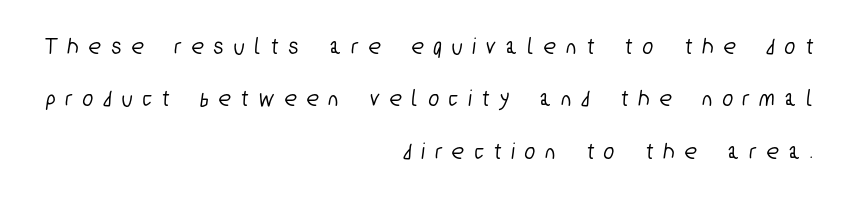
The vertical gap from one line to the next is large. Any mark beneath the type? The region is blank. The compositor pushed each line to the right boundary. The letterforms stand isolated, each surrounded by extra space.
